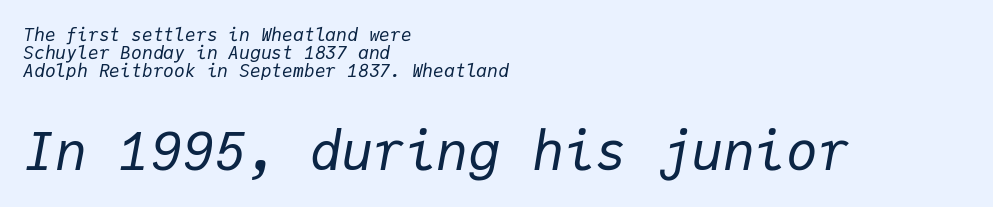
The image shows 53 px regular-weight type, italic (leaning right), monospaced; set left-aligned, tight line spacing (1.0x), normal letter spacing, not underlined; the second (bottom) block is 2.94x larger; low stroke contrast and a medium x-height.
